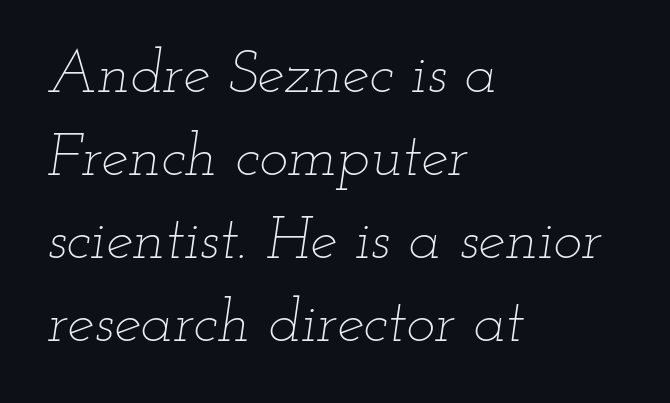
{"italic": "yes", "lean": "right", "slant_degrees": 12, "bold": "no", "weight": "thin", "width": "wide", "stroke_contrast": "low", "x_height": "small", "monospaced": "no", "underline": "no", "align": "left", "line_spacing": "normal", "line_spacing_ratio": 1.36, "letter_spacing": "normal", "letter_spacing_em": 0.0, "glyph_px": 61}
